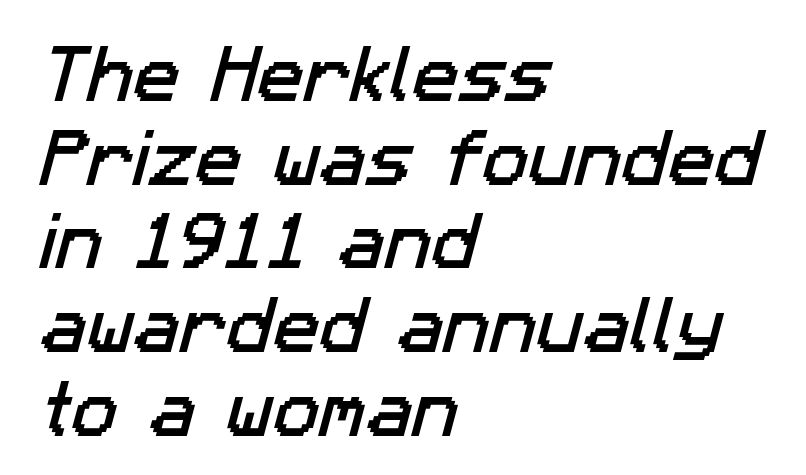
{"serif": "no", "width": "normal", "stroke_contrast": "low", "x_height": "medium", "monospaced": "no", "underline": "no", "align": "left", "line_spacing": "normal", "line_spacing_ratio": 1.35, "letter_spacing": "normal", "letter_spacing_em": 0.0, "glyph_px": 62}
